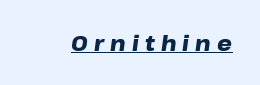
Q: Is the text bold? A: Yes.
Q: Is the text italic (slanted)? A: Yes, it leans right by about 8 degrees.
Q: Is the text underlined? A: Yes.
Q: Is the spacing between letters normal or unusually wide? A: Unusually wide.
